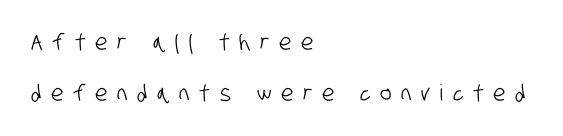
{"underline": "no", "align": "left", "line_spacing": "loose", "line_spacing_ratio": 2.3, "letter_spacing": "wide", "letter_spacing_em": 0.44, "glyph_px": 22}
